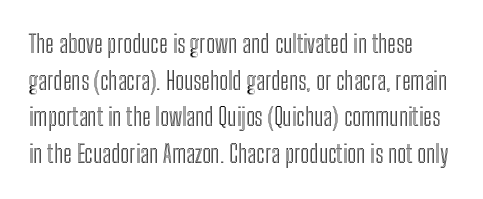
The image shows 24 px text type, upright; set normal line spacing (1.53x), normal letter spacing, not underlined.
